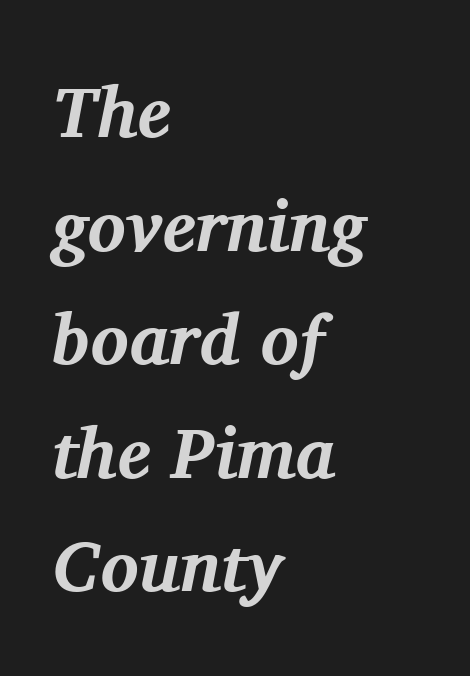
Q: Is the text bold? A: Yes.
Q: Is the text italic (slanted)? A: Yes, it leans right by about 11 degrees.
Q: Is the typeface a serif or a sans-serif typeface? A: Serif.
Q: Is the text underlined? A: No.
Q: How is the paragraph aligned? A: Left-aligned.
Q: Is the spacing between letters normal or unusually wide? A: Normal.
Q: Is the spacing between lines tight, normal or loose? A: Normal.
Q: Width (condensed, normal, or wide)? A: Normal.
Q: Stroke contrast? A: Medium.
Q: x-height? A: Medium.
Q: Monospaced? A: No.
